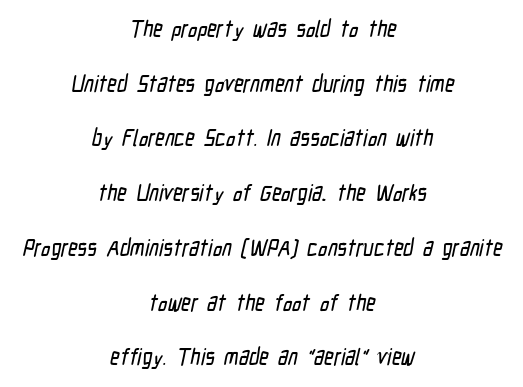
Q: Is the text underlined? A: No.
Q: How is the paragraph aligned? A: Centered.
Q: Is the spacing between letters normal or unusually wide? A: Normal.
Q: Is the spacing between lines tight, normal or loose? A: Loose.
